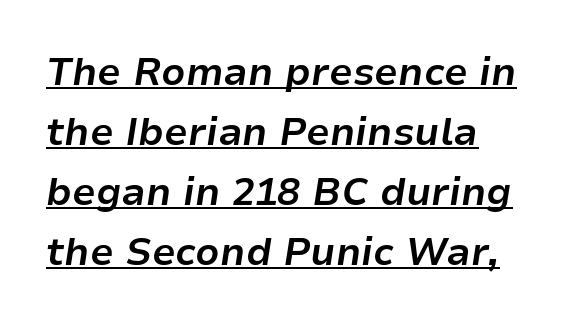
This is underlined copy, the kind a proofreader might mark for attention. Character widths vary here, with narrow letters taking less room than wide ones. Slanted lettering throughout. Is the letter spacing exaggerated? No — it looks like the ordinary default. Strong, thick strokes mark this as bold type.
